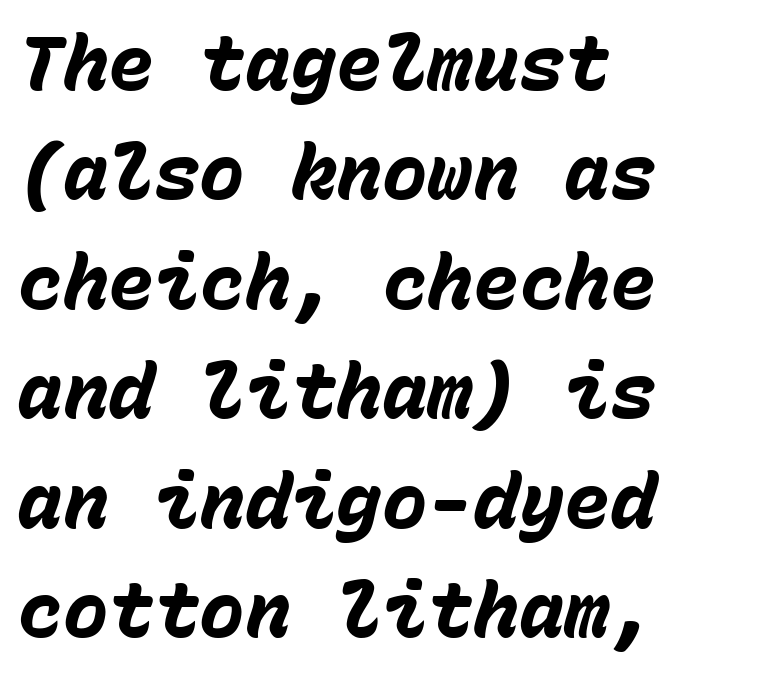
{"italic": "yes", "lean": "right", "slant_degrees": 15, "bold": "yes", "weight": "heavy", "width": "normal", "stroke_contrast": "low", "x_height": "medium", "monospaced": "yes", "underline": "no", "align": "left", "line_spacing": "normal", "line_spacing_ratio": 1.44, "letter_spacing": "normal", "letter_spacing_em": 0.0, "glyph_px": 76}
